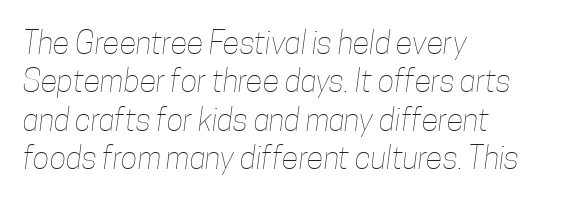
Q: Is the text bold? A: No.
Q: Is the text underlined? A: No.
Q: How is the paragraph aligned? A: Left-aligned.
Q: Is the spacing between letters normal or unusually wide? A: Normal.
Q: Width (condensed, normal, or wide)? A: Condensed.
Q: Stroke contrast? A: Low.
Q: x-height? A: Medium.
Q: Monospaced? A: No.
